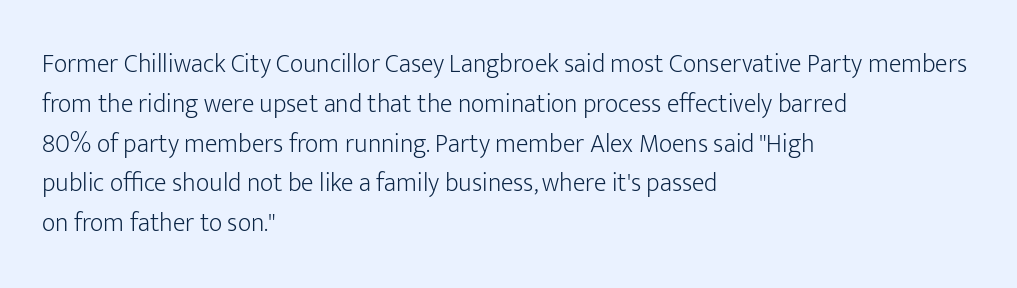
The image shows 26 px text type, upright; set left-aligned, normal line spacing (1.53x), normal letter spacing, not underlined.
